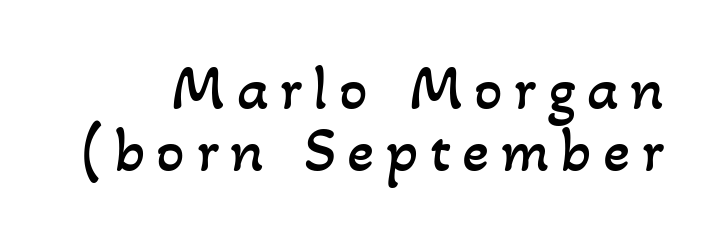
No extra ink here — the face is not bold. Varying glyph widths throughout — classic text-font behaviour. The block of text is dense from top to bottom, with scant space between rows. A bare baseline throughout the passage.
